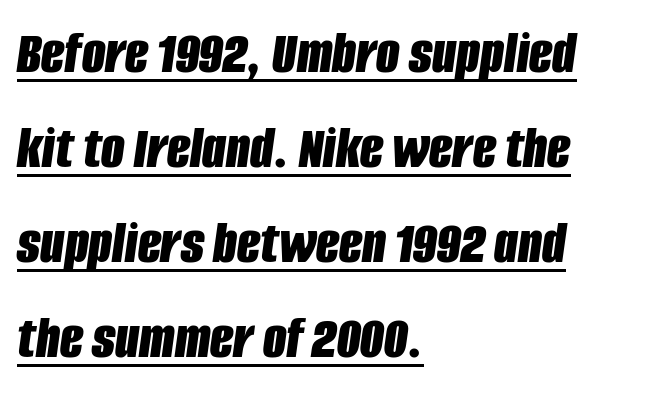
{"italic": "yes", "lean": "right", "slant_degrees": 8, "bold": "yes", "weight": "bold", "width": "condensed", "stroke_contrast": "low", "x_height": "large", "monospaced": "no", "underline": "yes", "align": "left", "line_spacing": "normal", "line_spacing_ratio": 1.56, "letter_spacing": "normal", "letter_spacing_em": 0.0, "glyph_px": 61}
